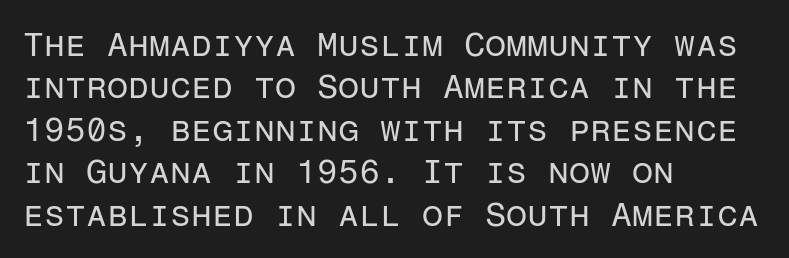
Between one letter and the next there's only the usual sliver of space. Interline gaps are of average width in this sample. Just letters on the line, the space beneath them empty. Is there any slant? The stems are plumb. Letterform terminals end flat and unadorned throughout the passage. The strokes are not fattened; the text isn't bold.
